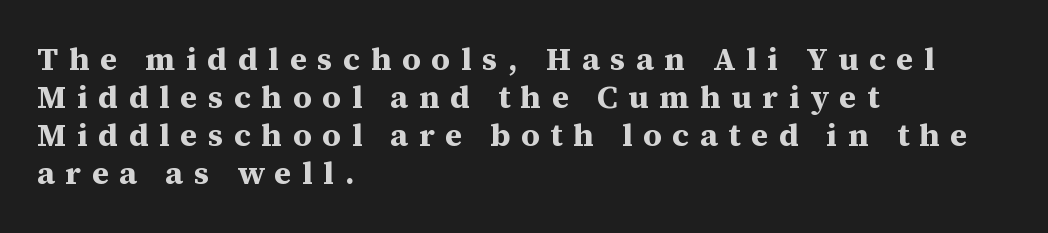
Quick note: not italic, upright. The tracking jumps out immediately: characters are airy and widely separated. These lines stack with their left ends in a neat column. Do the characters align in a grid? No, the font is proportional.
